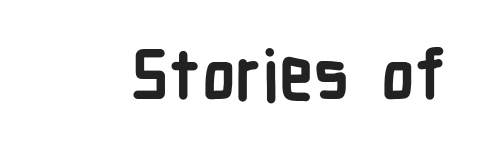
Check under the words: just untouched page. The face used here is rendered with its standard letterfit. Notice how the stems are strictly vertical — no italics here. Stroke thickness is high; the sample reads as a true bold. Classification — sans serif.
